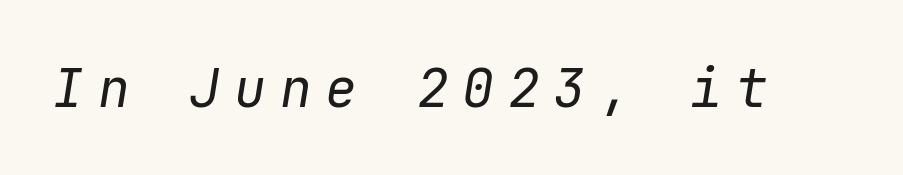
{"italic": "yes", "lean": "right", "slant_degrees": 9, "bold": "no", "weight": "regular", "width": "normal", "stroke_contrast": "low", "x_height": "medium", "monospaced": "yes", "underline": "no", "letter_spacing": "wide", "letter_spacing_em": 0.26, "glyph_px": 53}
